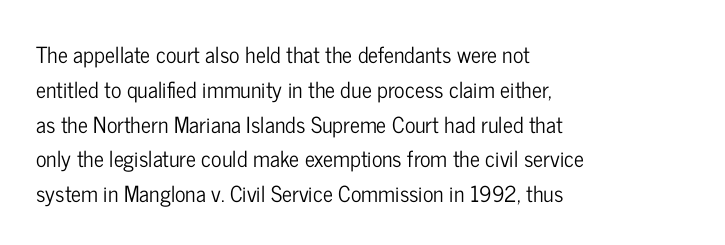
{"italic": "no", "underline": "no", "align": "left", "line_spacing": "normal", "line_spacing_ratio": 1.58, "letter_spacing": "normal", "letter_spacing_em": 0.0, "glyph_px": 22}
